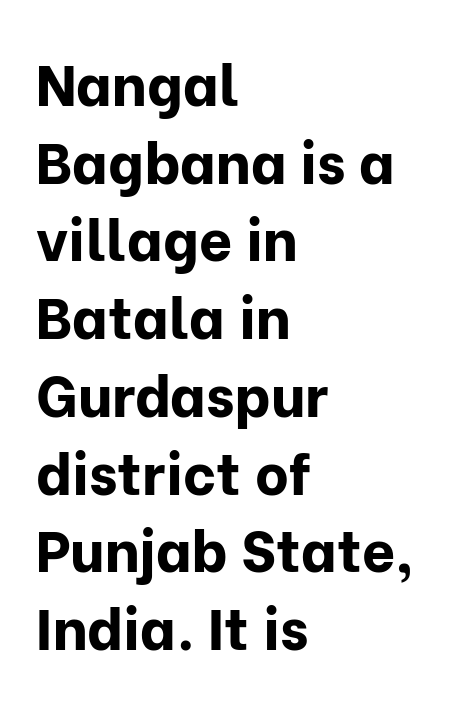
{"serif": "no", "italic": "no", "bold": "yes", "weight": "bold", "width": "normal", "stroke_contrast": "low", "x_height": "medium", "monospaced": "no", "underline": "no", "align": "left", "line_spacing": "normal", "line_spacing_ratio": 1.34, "letter_spacing": "normal", "letter_spacing_em": 0.0, "glyph_px": 58}
